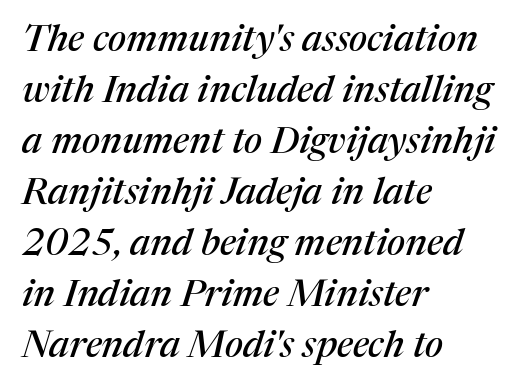
What kind of face is this? One with serifs. Leading matches the norm, producing a regular column. Character widths vary here, with narrow letters taking less room than wide ones. The specimen omits any rule beneath the text block's lines. The tracking reads as untouched default to a designer's eye. Italic: yes, the glyphs are oblique.
